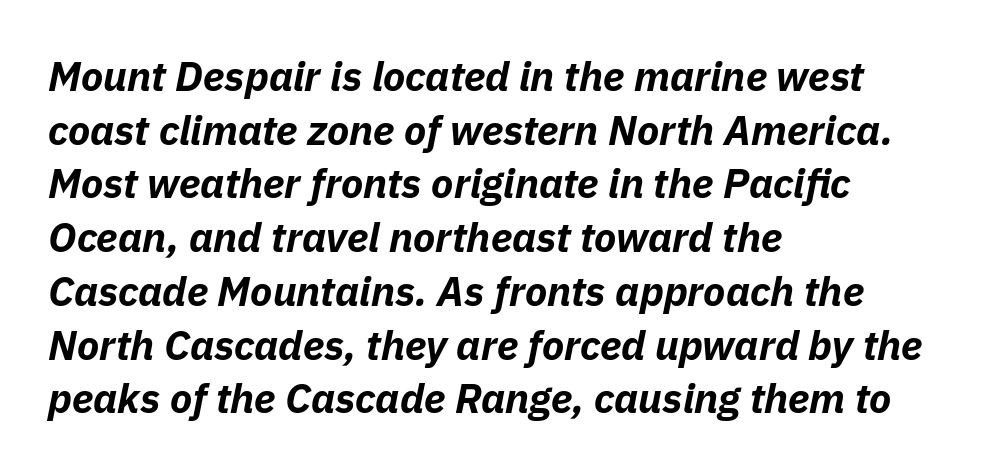
This sample has the flowing, uneven cadence of proportional lettering. The tracking reads as untouched default to a designer's eye. Reading down the block, your eye returns to a fixed left position each line. This is heavy type, rendered in bold.
